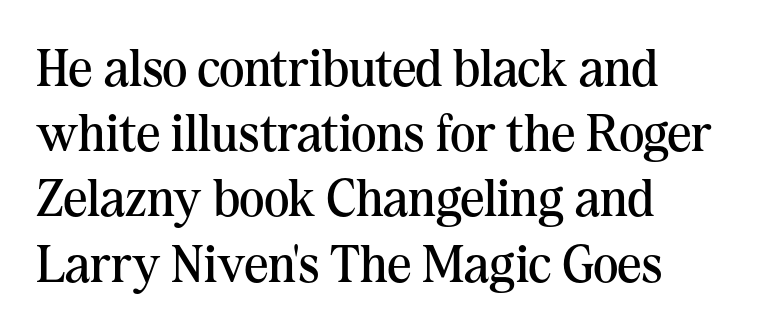
The type sits square on the baseline with zero lean. The face used here is proportionally spaced, like ordinary book or web type. Serif or sans? Serif — the stroke terminals have little feet. There is no visible air inserted between adjacent glyphs.
